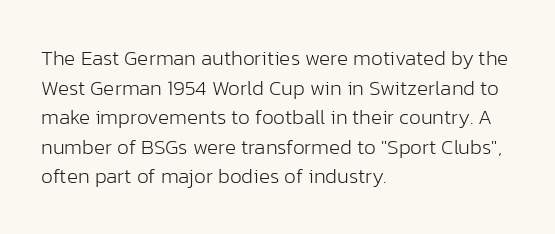
The image shows 21 px text type, upright; set left-aligned, normal line spacing (1.41x), normal letter spacing, not underlined.
